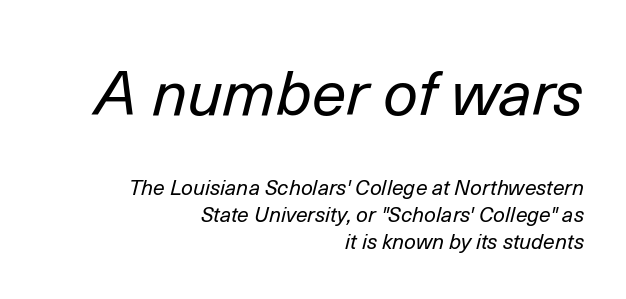
The image shows 62 px regular-weight type, italic (leaning right); set right-aligned, normal line spacing (1.27x), normal letter spacing, not underlined; the first (top) block is 2.95x larger; low stroke contrast and a medium x-height.
